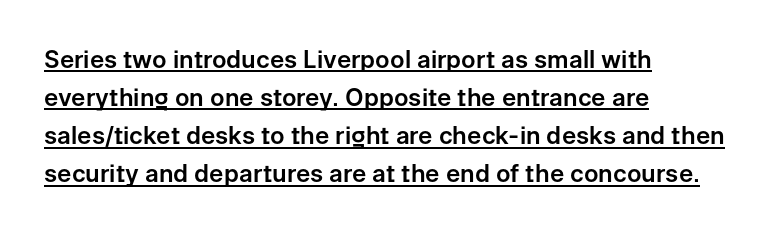
Q: Is the text italic (slanted)? A: No, it is upright.
Q: Is the text underlined? A: Yes.
Q: How is the paragraph aligned? A: Left-aligned.
Q: Is the spacing between letters normal or unusually wide? A: Normal.
Q: Is the spacing between lines tight, normal or loose? A: Normal.
